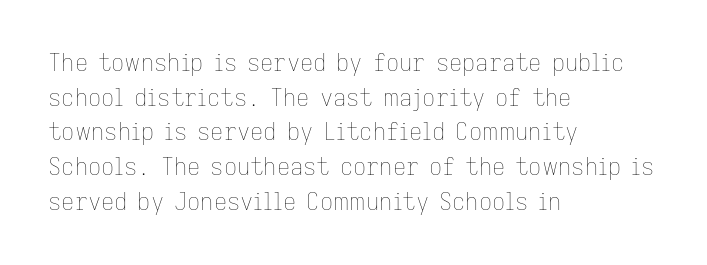
{"italic": "no", "bold": "no", "underline": "no", "align": "left", "line_spacing": "normal", "line_spacing_ratio": 1.51, "letter_spacing": "normal", "letter_spacing_em": 0.0, "glyph_px": 23}
